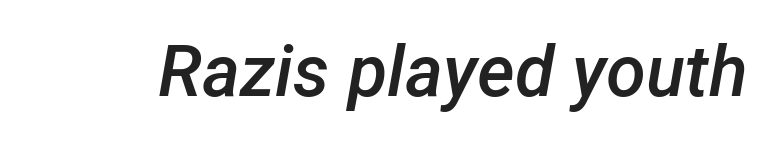
{"italic": "yes", "lean": "right", "slant_degrees": 12, "bold": "semi", "weight": "semibold", "width": "normal", "stroke_contrast": "low", "x_height": "medium", "monospaced": "no", "underline": "no", "letter_spacing": "normal", "letter_spacing_em": 0.0, "glyph_px": 72}
